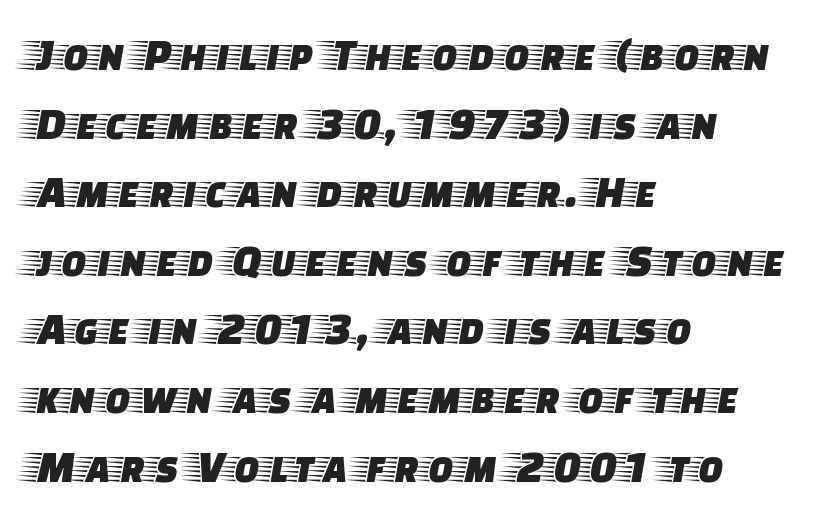
{"serif": "yes", "width": "wide", "stroke_contrast": "low", "x_height": "large", "monospaced": "no", "underline": "no", "align": "left", "line_spacing": "normal", "line_spacing_ratio": 1.46, "letter_spacing": "normal", "letter_spacing_em": 0.0, "glyph_px": 47}
